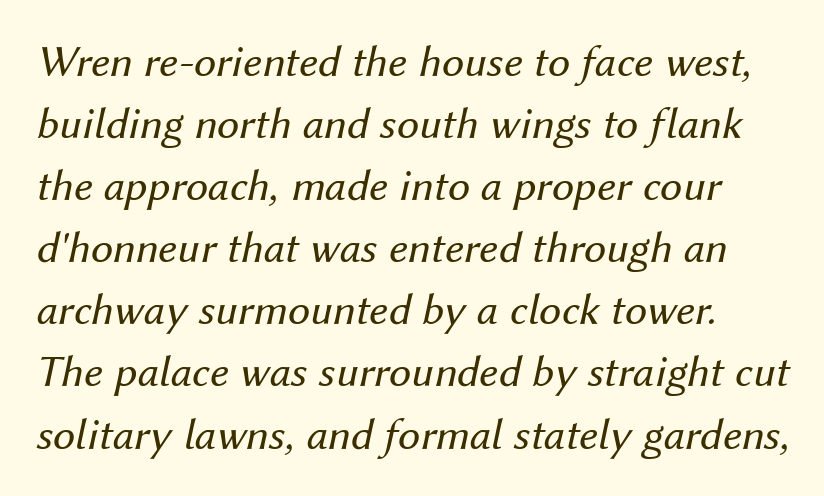
Q: Is the text bold? A: No.
Q: Is the text italic (slanted)? A: Yes, it leans right by about 12 degrees.
Q: Is the text underlined? A: No.
Q: Is the spacing between letters normal or unusually wide? A: Normal.
Q: Is the spacing between lines tight, normal or loose? A: Normal.
Q: Width (condensed, normal, or wide)? A: Normal.
Q: Stroke contrast? A: Medium.
Q: x-height? A: Medium.
Q: Monospaced? A: No.
